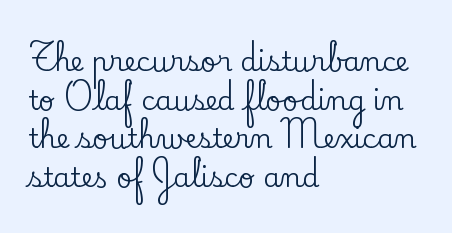
Tracking value appears to be zero — textbook default spacing. The font's upright variant was chosen for this text. Alignment: flush left. Rows of type keep a routine distance in the vertical direction. This rendering features lettering with no underline.
